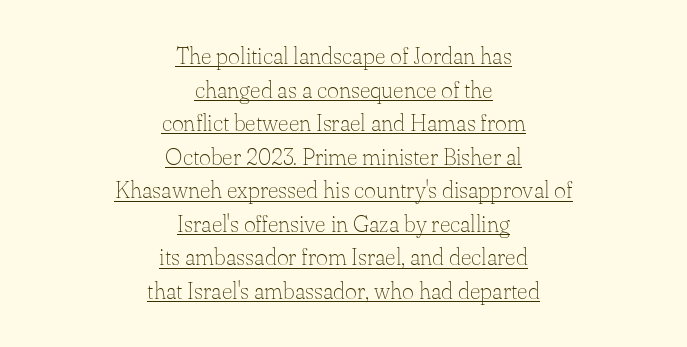
Q: Is the text bold? A: No.
Q: Is the text italic (slanted)? A: No, it is upright.
Q: Is the text underlined? A: Yes.
Q: How is the paragraph aligned? A: Centered.
Q: Is the spacing between letters normal or unusually wide? A: Normal.
Q: Is the spacing between lines tight, normal or loose? A: Normal.
